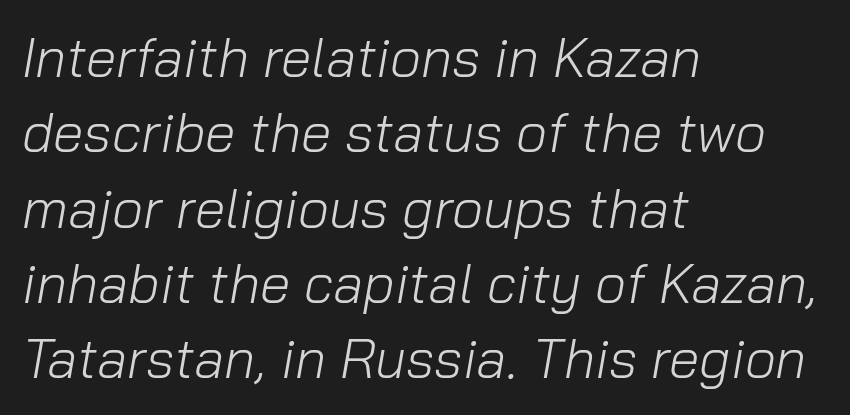
The image shows 55 px light type, italic (leaning right); set left-aligned, normal line spacing (1.37x), normal letter spacing, not underlined; low stroke contrast and a medium x-height.
